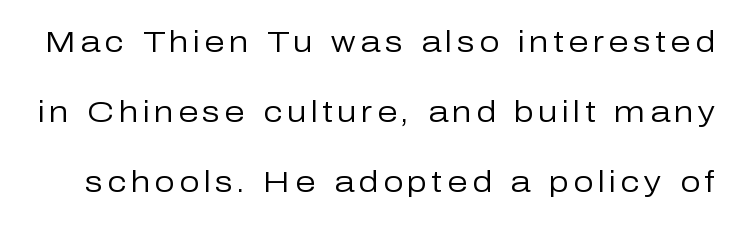
Q: Is the text bold? A: No.
Q: Is the text italic (slanted)? A: No, it is upright.
Q: Is the typeface a serif or a sans-serif typeface? A: Sans-serif.
Q: Is the text underlined? A: No.
Q: Is the spacing between lines tight, normal or loose? A: Loose.
Q: Width (condensed, normal, or wide)? A: Normal.
Q: Stroke contrast? A: Low.
Q: x-height? A: Medium.
Q: Monospaced? A: No.
